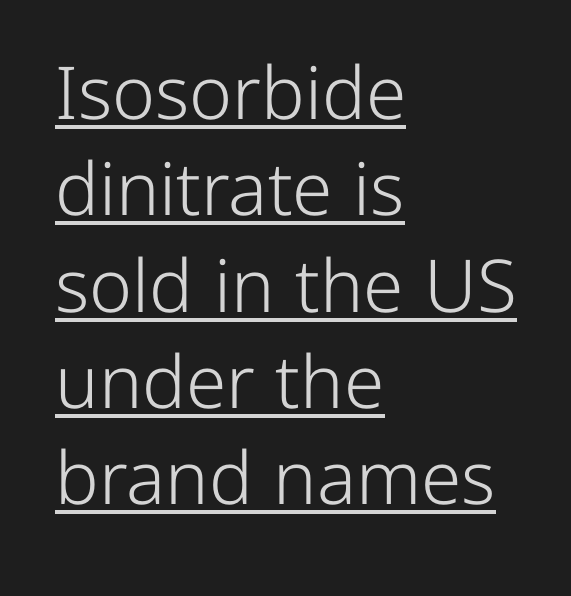
The type is set solid horizontally, with unmodified tracking. All the whitespace from short lines collects on the right. A roman cut, with each character standing at attention. This sample has the flowing, uneven cadence of proportional lettering.
